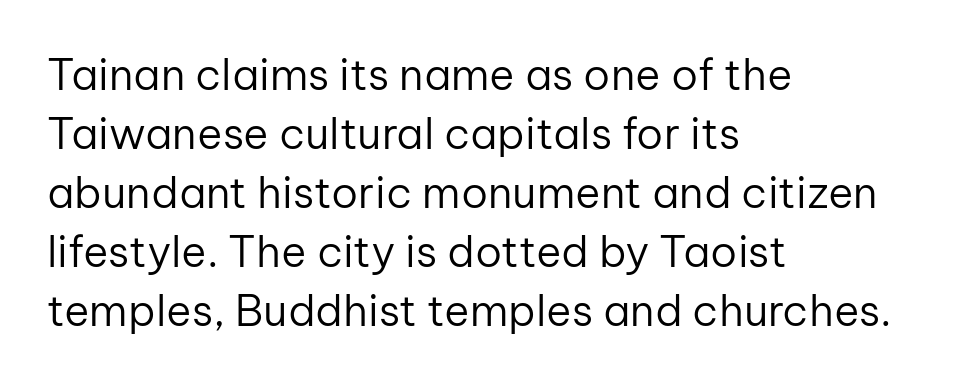
Q: Is the text bold? A: No.
Q: Is the text italic (slanted)? A: No, it is upright.
Q: Is the typeface a serif or a sans-serif typeface? A: Sans-serif.
Q: Is the text underlined? A: No.
Q: How is the paragraph aligned? A: Left-aligned.
Q: Is the spacing between letters normal or unusually wide? A: Normal.
Q: Is the spacing between lines tight, normal or loose? A: Normal.
Q: Width (condensed, normal, or wide)? A: Normal.
Q: Stroke contrast? A: Low.
Q: x-height? A: Medium.
Q: Monospaced? A: No.
